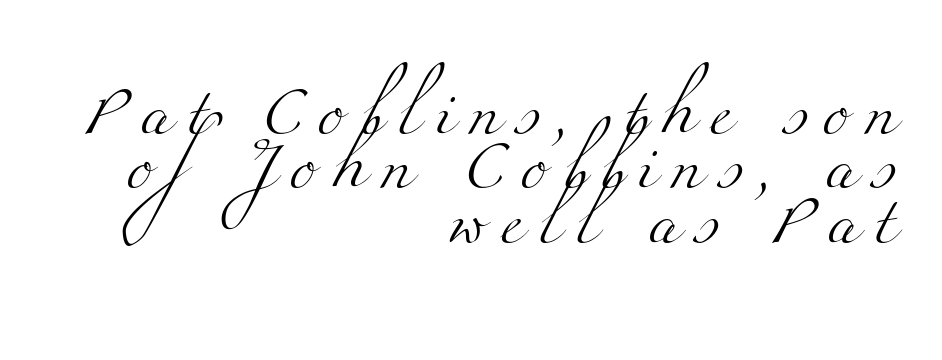
{"bold": "no", "weight": "light", "width": "wide", "stroke_contrast": "medium", "x_height": "small", "monospaced": "no", "underline": "no", "align": "right", "line_spacing": "tight", "line_spacing_ratio": 1.11, "letter_spacing": "wide", "letter_spacing_em": 0.32, "glyph_px": 49}
